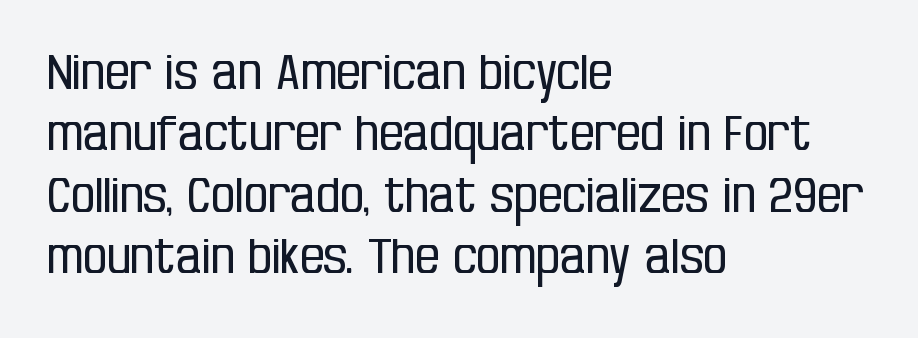
The image shows 48 px regular-weight, condensed sans-serif type, upright; set left-aligned, normal line spacing (1.28x), normal letter spacing, not underlined; low stroke contrast and a large x-height.
